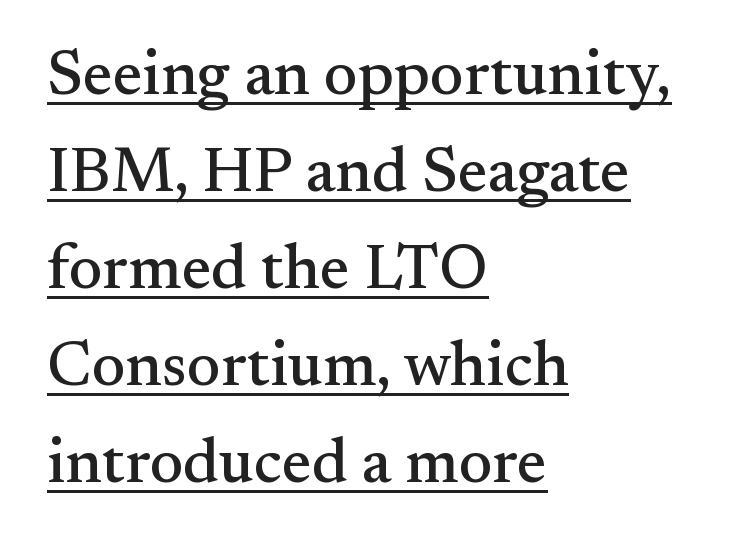
{"serif": "yes", "italic": "no", "width": "normal", "stroke_contrast": "medium", "x_height": "small", "monospaced": "no", "underline": "yes", "align": "left", "line_spacing": "normal", "line_spacing_ratio": 1.54, "letter_spacing": "normal", "letter_spacing_em": 0.0, "glyph_px": 63}
